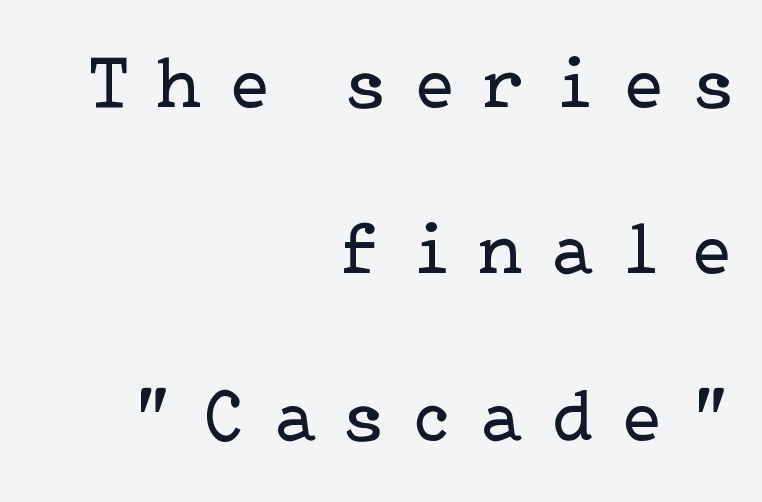
Alignment: flush right. Students, note that the glyphs here are deliberately spaced far apart. Does the leading feel generous? Absolutely, it's lavish. A bare baseline throughout the passage. A serif font was chosen for this passage. The typeface has the unassuming heft of standard copy or less.
